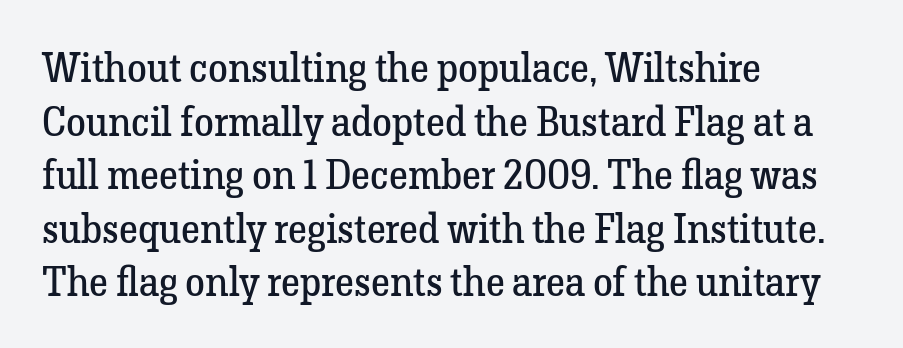
The image shows 40 px regular-weight serif type, upright; set left-aligned, normal line spacing (1.34x), normal letter spacing, not underlined; low stroke contrast and a medium x-height.
